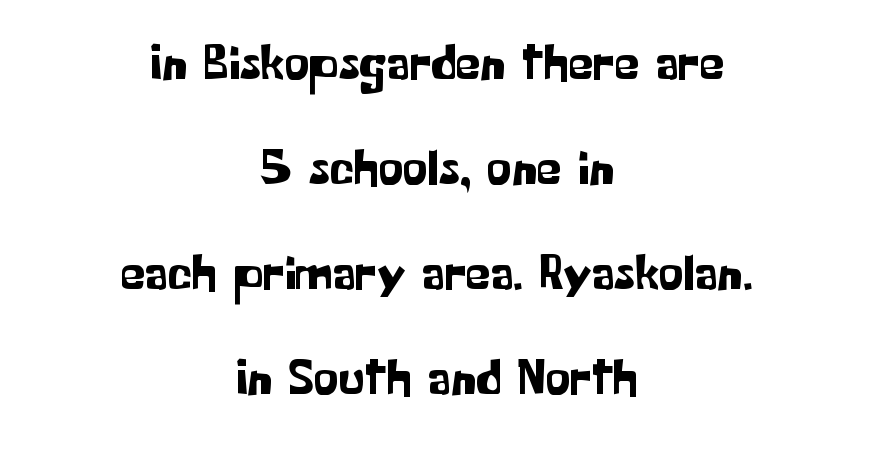
Q: Is the text italic (slanted)? A: No, it is upright.
Q: Is the typeface a serif or a sans-serif typeface? A: Sans-serif.
Q: Is the text underlined? A: No.
Q: How is the paragraph aligned? A: Centered.
Q: Is the spacing between letters normal or unusually wide? A: Normal.
Q: Is the spacing between lines tight, normal or loose? A: Loose.
Q: Width (condensed, normal, or wide)? A: Normal.
Q: Stroke contrast? A: Low.
Q: x-height? A: Medium.
Q: Monospaced? A: No.
